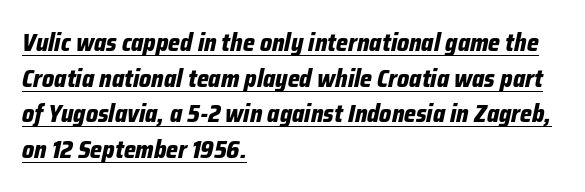
{"italic": "yes", "lean": "right", "slant_degrees": 12, "bold": "yes", "underline": "yes", "align": "left", "line_spacing": "normal", "line_spacing_ratio": 1.43, "letter_spacing": "normal", "letter_spacing_em": 0.0, "glyph_px": 25}
